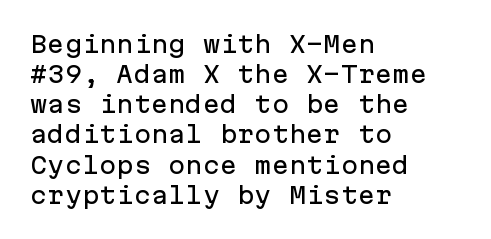
The image shows 23 px text type, upright; set left-aligned, normal line spacing (1.31x), normal letter spacing, not underlined.
